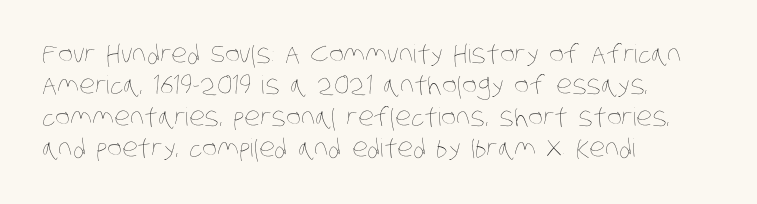
{"bold": "no", "underline": "no", "align": "left", "line_spacing": "normal", "line_spacing_ratio": 1.26, "letter_spacing": "normal", "letter_spacing_em": 0.0, "glyph_px": 25}
